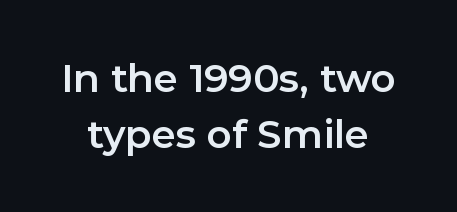
{"serif": "no", "italic": "no", "width": "normal", "stroke_contrast": "low", "x_height": "medium", "monospaced": "no", "underline": "no", "line_spacing": "normal", "line_spacing_ratio": 1.43, "letter_spacing": "normal", "letter_spacing_em": 0.0, "glyph_px": 39}
